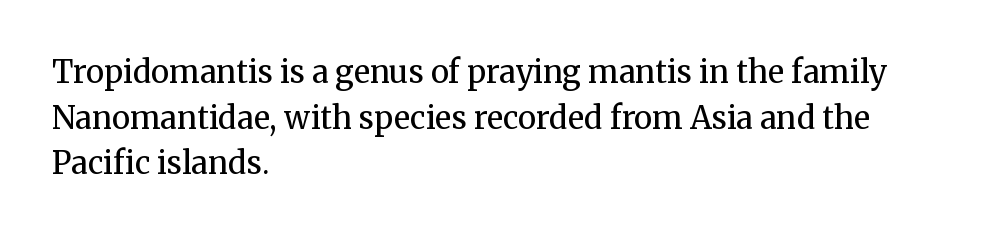
The image shows 31 px regular-weight serif type, upright; set left-aligned, normal line spacing (1.47x), normal letter spacing, not underlined; medium stroke contrast and a medium x-height.
